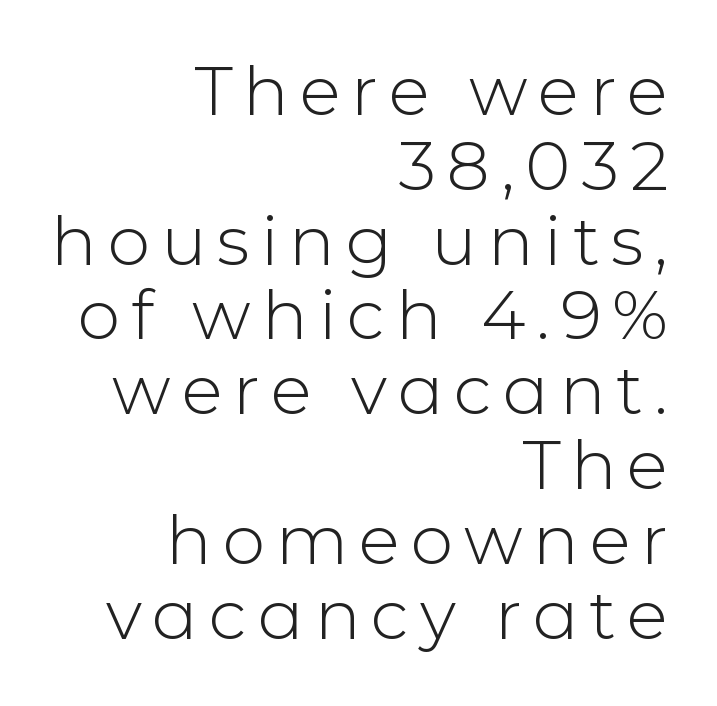
Anything drawn beneath the words? Only blank space. Here the designer chose a conventional face with non-uniform glyph widths. Posture: upright roman. Teacher's note: observe the even right margin — that is flush-right alignment. The face used here is a sans, in the tradition of grotesques and geometrics. Vertical spacing — tight.
